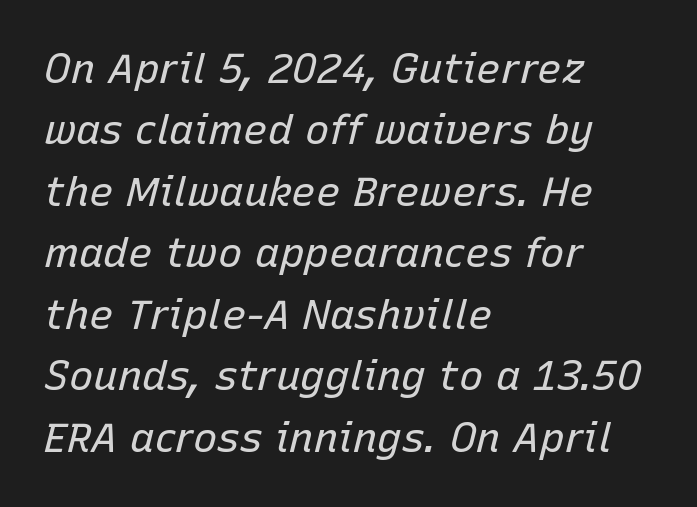
The image shows 41 px regular-weight type, italic (leaning right); set left-aligned, normal line spacing (1.5x), normal letter spacing, not underlined; low stroke contrast and a medium x-height.
